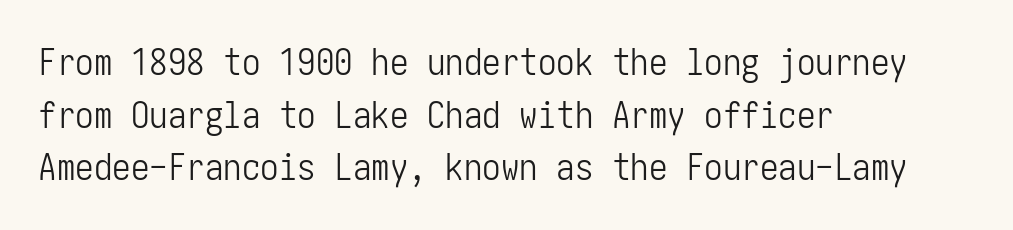
Q: Is the text bold? A: No.
Q: Is the text italic (slanted)? A: No, it is upright.
Q: Is the typeface a serif or a sans-serif typeface? A: Sans-serif.
Q: Is the text underlined? A: No.
Q: How is the paragraph aligned? A: Left-aligned.
Q: Is the spacing between letters normal or unusually wide? A: Normal.
Q: Is the spacing between lines tight, normal or loose? A: Normal.
Q: Width (condensed, normal, or wide)? A: Condensed.
Q: Stroke contrast? A: Low.
Q: x-height? A: Medium.
